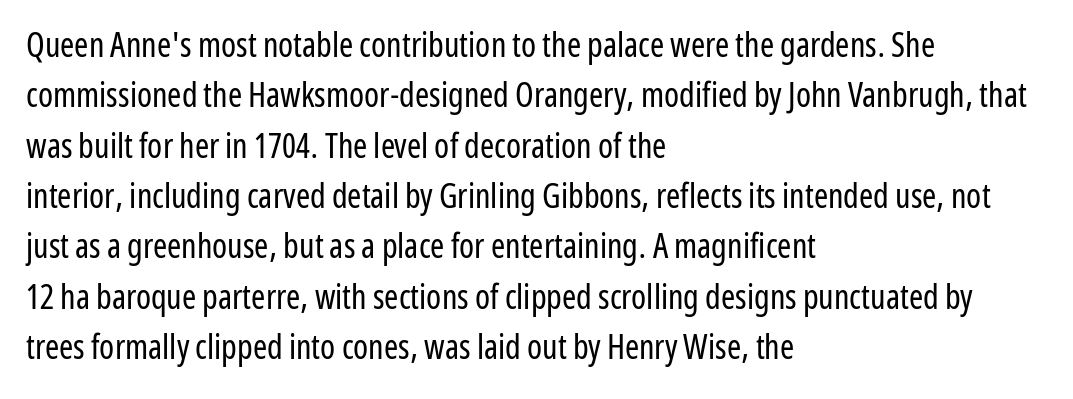
Left-aligned paragraph, ragged on the right. The horizontal fit of the characters is conventional and even. These lines sit exactly where default settings would place them. Is this a fixed-width face? No — the glyphs have proportional, varying widths. It's the straight-up-and-down kind of type. Plain, unruled lines of type.
